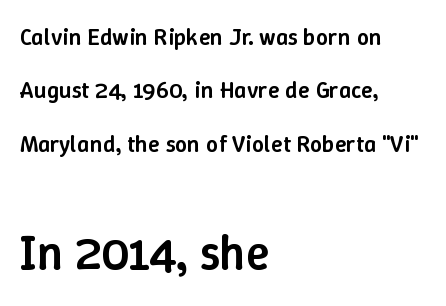
All the whitespace from short lines collects on the right. The designer dialed line spacing up above the default. Bigger letters appear in the bottom chunk; the top chunk is reduced. Rule under the text: the space is simply empty. Standard letterfit; no display-style spreading of the glyphs.
